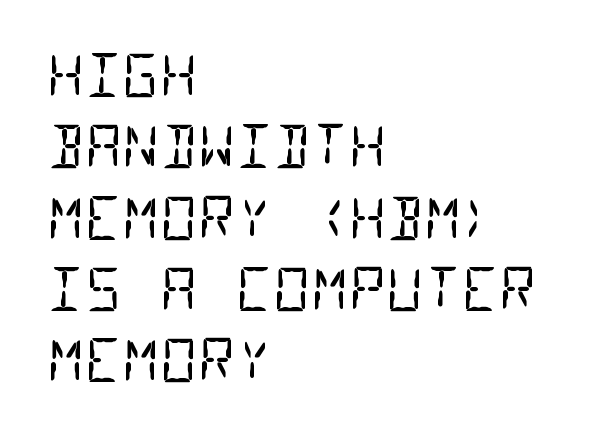
Here the designer chose a console-style face with uniform glyph widths. A sans-serif font was chosen for this passage. The passage shown is not bold in any degree. The passage is arranged the way most books set body copy — flush left.
